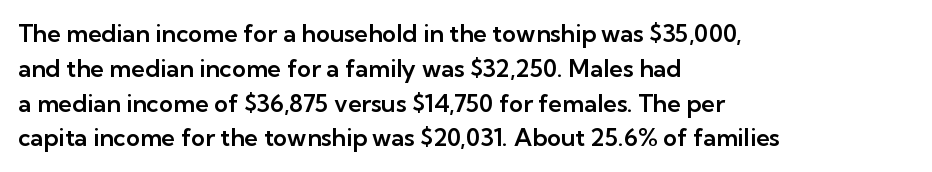
This sample keeps an unexceptional amount of space between lines. These lines keep a tight, regular rhythm from letter to letter. Every stem runs plumb, perpendicular to the baseline. Reading down the block, your eye returns to a fixed left position each line. The string is rendered with underlining switched off.
